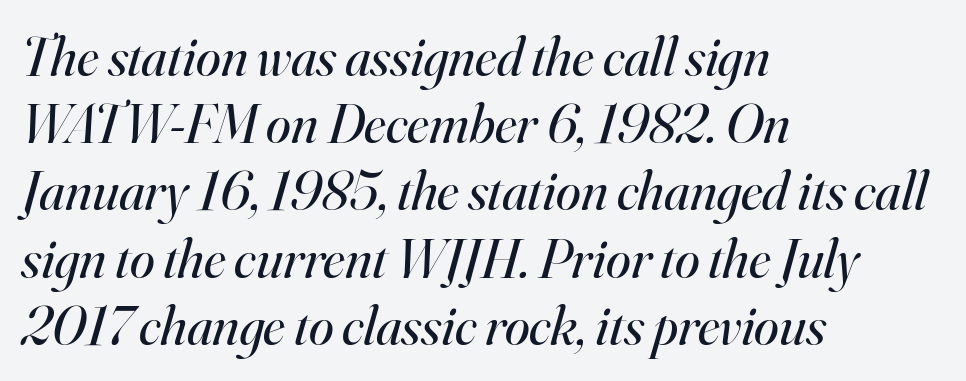
Q: Is the text bold? A: No.
Q: Is the text italic (slanted)? A: Yes, it leans right by about 16 degrees.
Q: Is the typeface a serif or a sans-serif typeface? A: Serif.
Q: Is the text underlined? A: No.
Q: How is the paragraph aligned? A: Left-aligned.
Q: Is the spacing between letters normal or unusually wide? A: Normal.
Q: Width (condensed, normal, or wide)? A: Normal.
Q: Stroke contrast? A: High.
Q: x-height? A: Small.
Q: Monospaced? A: No.
